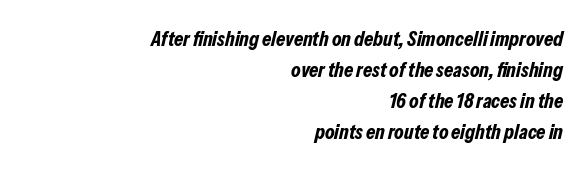
{"italic": "yes", "lean": "right", "slant_degrees": 13, "bold": "yes", "underline": "no", "align": "right", "line_spacing": "normal", "line_spacing_ratio": 1.47, "letter_spacing": "normal", "letter_spacing_em": 0.0, "glyph_px": 21}
